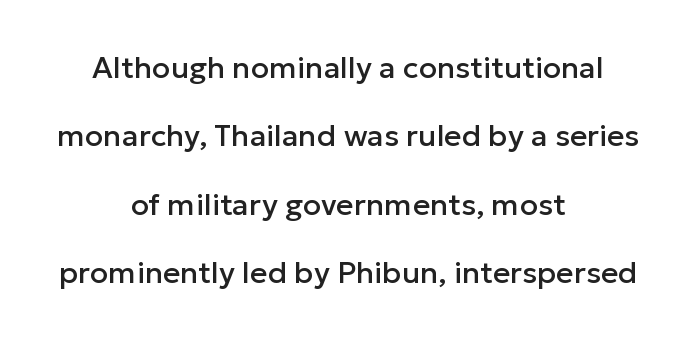
The image shows 30 px sans-serif type, upright; set centered, loose line spacing (2.28x), normal letter spacing, not underlined; low stroke contrast and a medium x-height.
